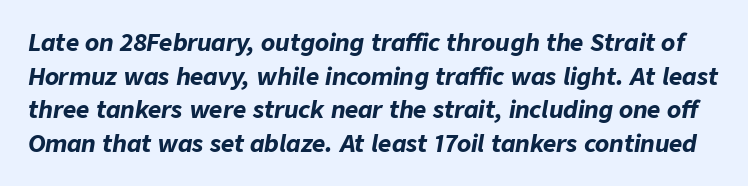
{"italic": "yes", "lean": "right", "slant_degrees": 9, "bold": "yes", "underline": "no", "line_spacing": "normal", "line_spacing_ratio": 1.46, "letter_spacing": "normal", "letter_spacing_em": 0.0, "glyph_px": 23}
